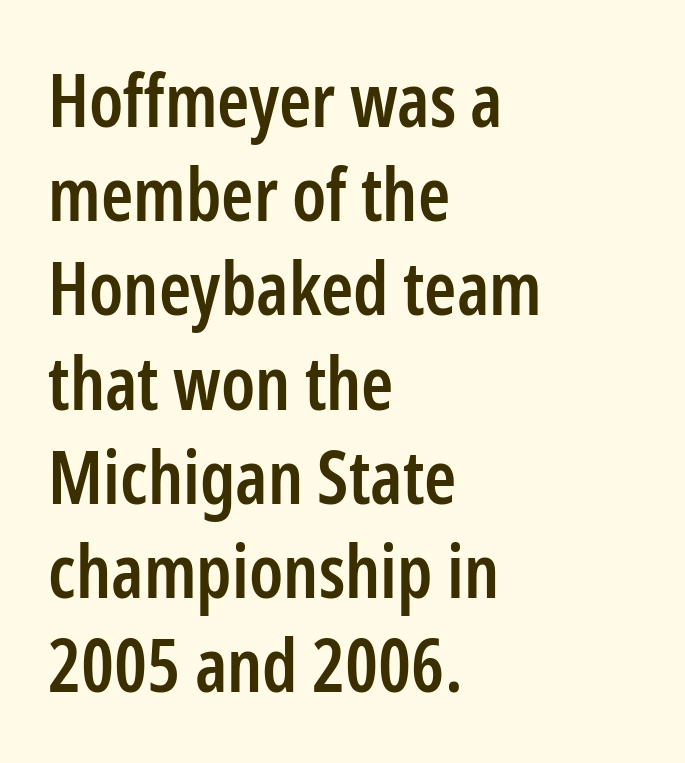
The passage shown is typeset with a sans-serif family. Does extra space separate the letters? No, they use regular spacing. Italic? Not at all — the glyphs are vertical. The baseline area is clear. The typesetting leans somewhat heavy: a semibold.
